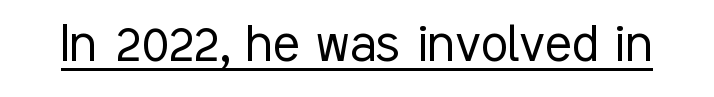
Q: Is the text bold? A: No.
Q: Is the text italic (slanted)? A: No, it is upright.
Q: Is the typeface a serif or a sans-serif typeface? A: Sans-serif.
Q: Is the text underlined? A: Yes.
Q: Is the spacing between letters normal or unusually wide? A: Normal.
Q: Width (condensed, normal, or wide)? A: Condensed.
Q: Stroke contrast? A: Low.
Q: x-height? A: Medium.
Q: Monospaced? A: No.
